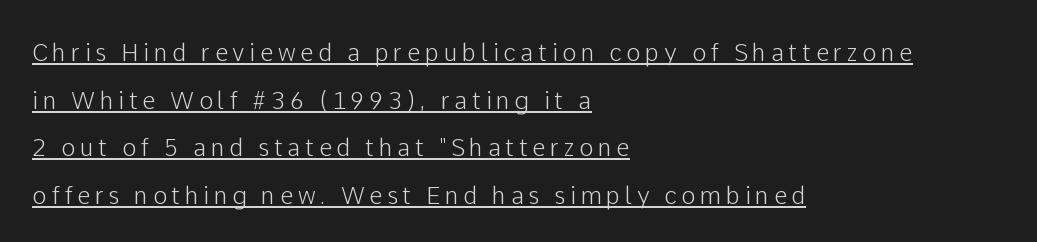
The words here are underlined. Students, observe: this is what heavily led, spacious text looks like. The paragraph has a hard left edge and a soft right edge. This is roman type, the default non-slanted kind.
